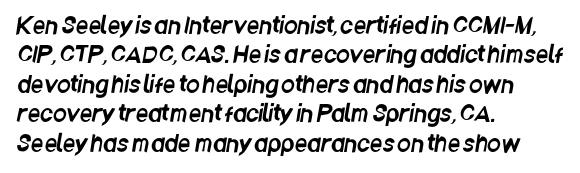
{"underline": "no", "align": "left", "line_spacing": "normal", "line_spacing_ratio": 1.34, "letter_spacing": "normal", "letter_spacing_em": 0.0, "glyph_px": 22}
